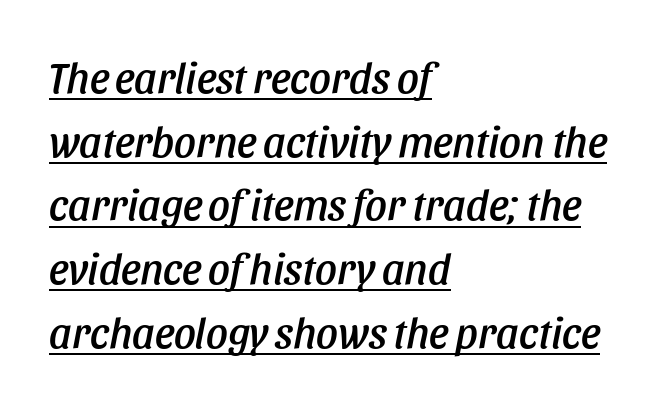
Q: Is the text italic (slanted)? A: Yes, it leans right by about 11 degrees.
Q: Is the text underlined? A: Yes.
Q: How is the paragraph aligned? A: Left-aligned.
Q: Is the spacing between letters normal or unusually wide? A: Normal.
Q: Is the spacing between lines tight, normal or loose? A: Normal.
Q: Width (condensed, normal, or wide)? A: Condensed.
Q: Stroke contrast? A: Low.
Q: x-height? A: Large.
Q: Monospaced? A: No.
